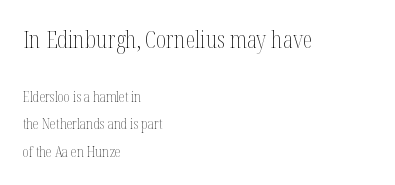
Alignment: flush left. Posture: straight, roman, zero tilt. Characters follow at the spacing the type designer built in. Stems and bowls with no extra thickness — not bold. Nobody drew a line under any word here. Character size in the leading block exceeds that of the trailing block.
